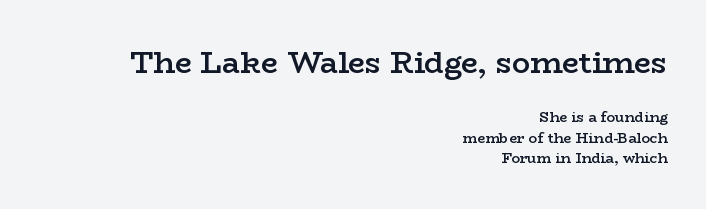
The setting favours the right margin, as signatures and pull-quotes sometimes do. Do the characters align in a grid? No, the font is proportional. I'd describe the lettering as semibold — firm but not a full bold. Posture: upright roman.
